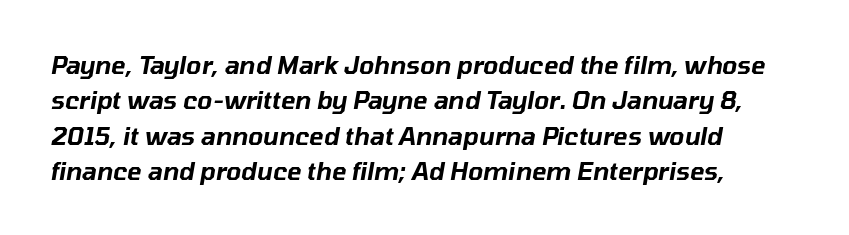
Q: Is the text italic (slanted)? A: Yes, it leans right by about 10 degrees.
Q: Is the text underlined? A: No.
Q: How is the paragraph aligned? A: Left-aligned.
Q: Is the spacing between letters normal or unusually wide? A: Normal.
Q: Is the spacing between lines tight, normal or loose? A: Normal.
